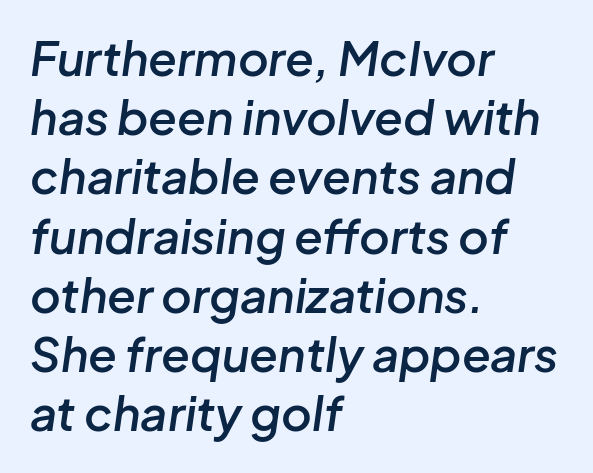
Q: Is the text bold? A: Semi-bold.
Q: Is the text italic (slanted)? A: Yes, it leans right by about 8 degrees.
Q: Is the text underlined? A: No.
Q: How is the paragraph aligned? A: Left-aligned.
Q: Is the spacing between letters normal or unusually wide? A: Normal.
Q: Is the spacing between lines tight, normal or loose? A: Normal.
Q: Width (condensed, normal, or wide)? A: Normal.
Q: Stroke contrast? A: Low.
Q: x-height? A: Medium.
Q: Monospaced? A: No.
